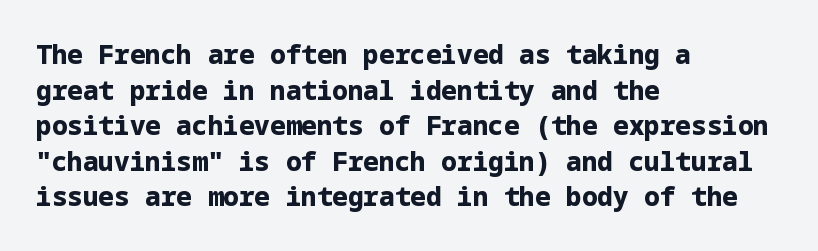
{"italic": "no", "bold": "yes", "underline": "no", "align": "left", "line_spacing": "normal", "line_spacing_ratio": 1.37, "letter_spacing": "normal", "letter_spacing_em": 0.0, "glyph_px": 26}
